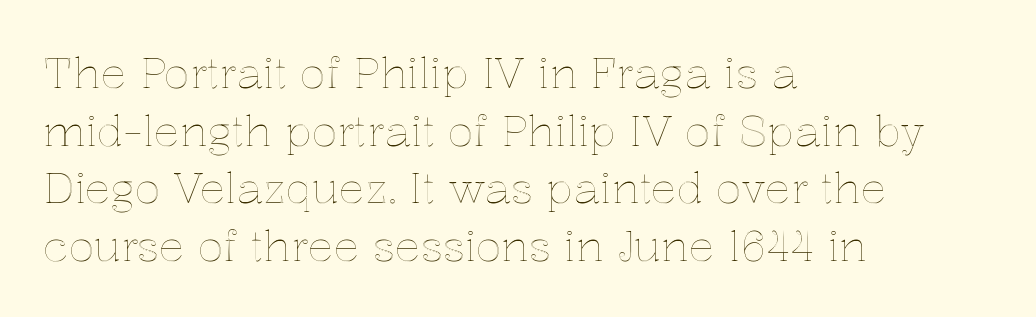
{"italic": "no", "width": "normal", "x_height": "medium", "monospaced": "no", "underline": "no", "align": "left", "line_spacing": "normal", "line_spacing_ratio": 1.34, "letter_spacing": "normal", "letter_spacing_em": 0.0, "glyph_px": 43}
